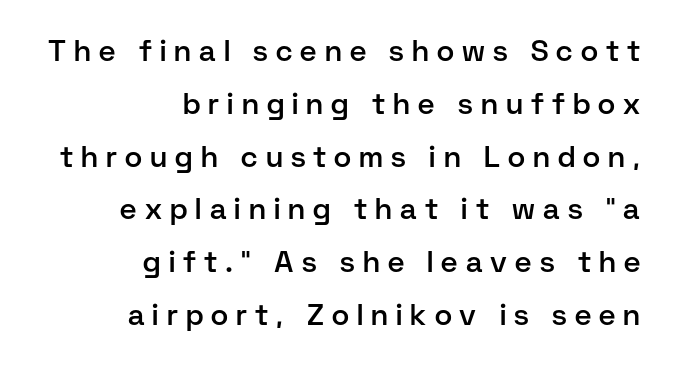
{"serif": "no", "italic": "no", "bold": "semi", "weight": "semibold", "width": "normal", "stroke_contrast": "low", "x_height": "medium", "monospaced": "no", "underline": "no", "align": "right", "line_spacing_ratio": 1.82, "letter_spacing": "wide", "letter_spacing_em": 0.28, "glyph_px": 29}
